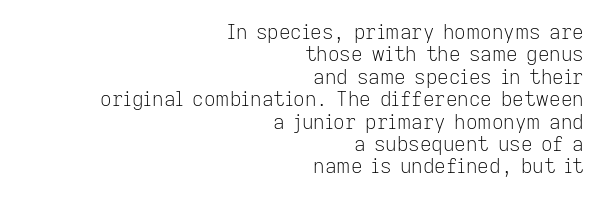
The image shows 20 px text type, upright; set right-aligned, tight line spacing (1.12x), normal letter spacing, not underlined.
